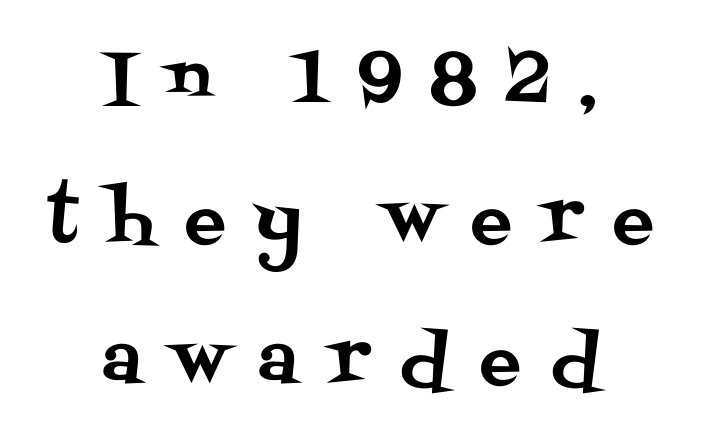
Check under the words: just untouched page. Whoever set this chose breathing room over compactness in the vertical rhythm. Short and long lines alike share a common midpoint. Notice how the stems are strictly vertical — no italics here. Letter spacing: wide.
